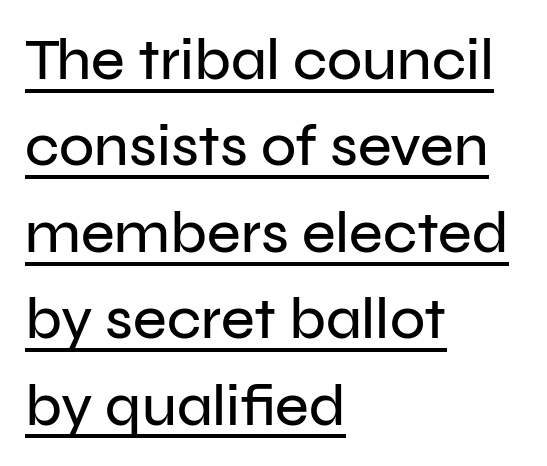
Q: Is the text italic (slanted)? A: No, it is upright.
Q: Is the typeface a serif or a sans-serif typeface? A: Sans-serif.
Q: Is the text underlined? A: Yes.
Q: How is the paragraph aligned? A: Left-aligned.
Q: Is the spacing between letters normal or unusually wide? A: Normal.
Q: Is the spacing between lines tight, normal or loose? A: Normal.
Q: Width (condensed, normal, or wide)? A: Normal.
Q: Stroke contrast? A: Low.
Q: x-height? A: Medium.
Q: Monospaced? A: No.
